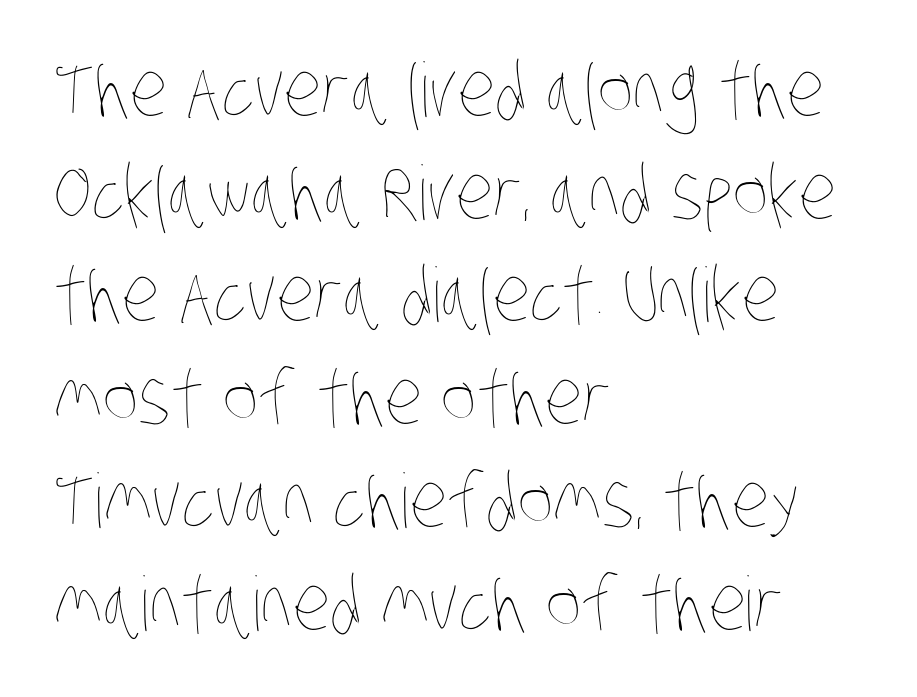
The image shows 75 px thin, condensed type; set left-aligned, normal line spacing (1.37x), normal letter spacing, not underlined; low stroke contrast and a large x-height.
